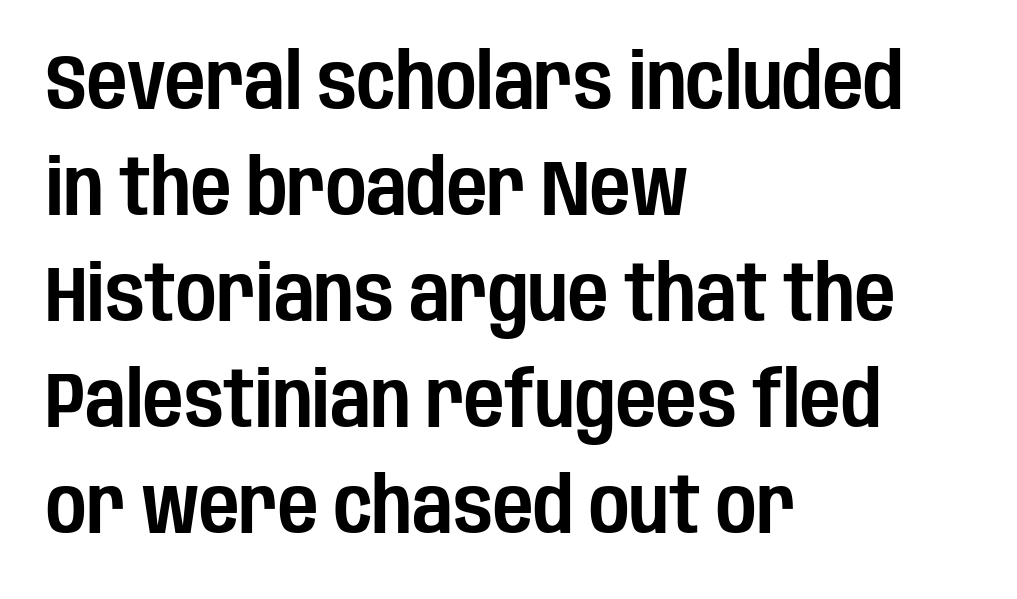
{"serif": "no", "italic": "no", "width": "condensed", "stroke_contrast": "low", "x_height": "large", "monospaced": "no", "underline": "no", "align": "left", "line_spacing": "normal", "line_spacing_ratio": 1.36, "letter_spacing": "normal", "letter_spacing_em": 0.0, "glyph_px": 78}
